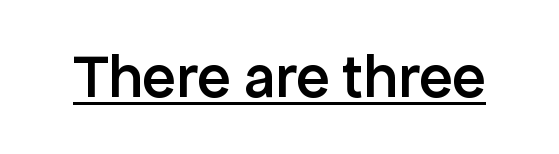
The image shows 62 px semibold sans-serif type, upright; set normal letter spacing, underlined; low stroke contrast and a medium x-height.
